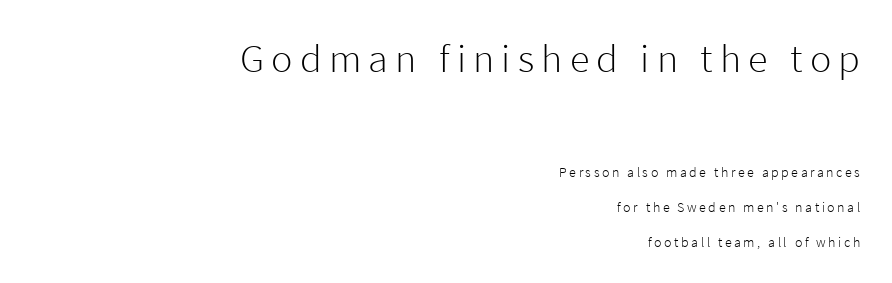
The image shows 40 px light sans-serif type, upright; set right-aligned, loose line spacing (2.48x), not underlined; the first (top) block is 2.86x larger; low stroke contrast and a medium x-height.
